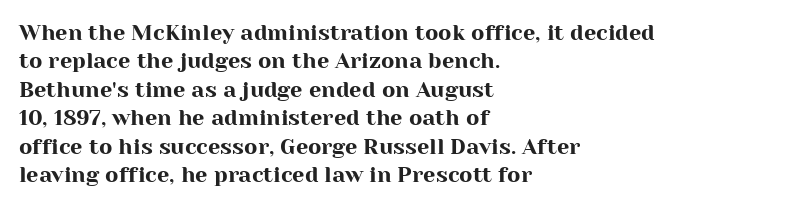
The image shows 22 px text type, upright; set left-aligned, normal line spacing (1.29x), normal letter spacing, not underlined.
